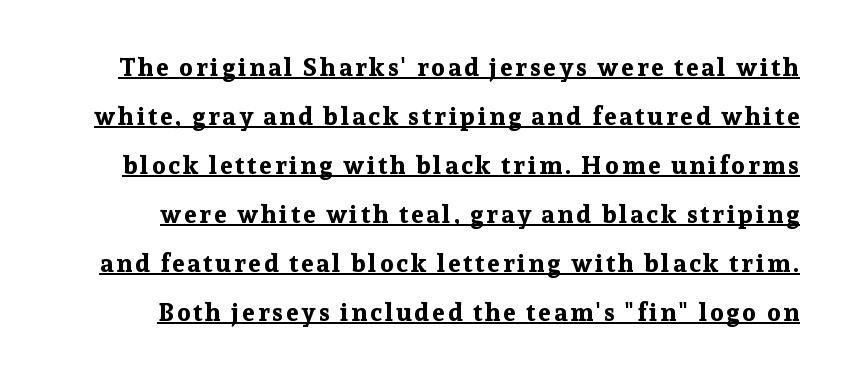
The image shows 25 px bold type, upright; set loose line spacing (1.96x), underlined.
